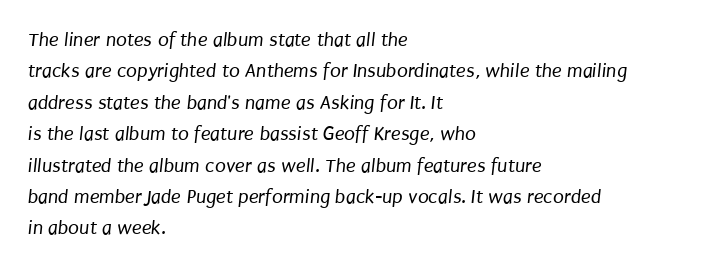
{"bold": "no", "underline": "no", "align": "left", "line_spacing": "normal", "line_spacing_ratio": 1.57, "letter_spacing": "normal", "letter_spacing_em": 0.0, "glyph_px": 20}
